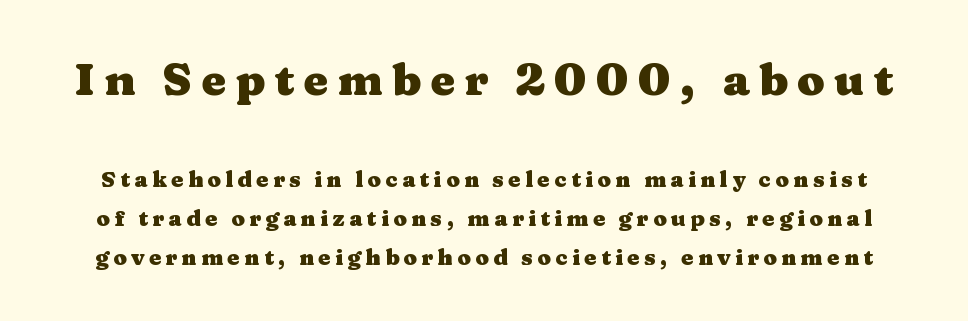
The image shows 45 px heavy, wide serif type, upright; set line spacing 1.76x, unusually wide letter spacing (+0.2 em), not underlined; the first (top) block is 2.05x larger; medium stroke contrast and a medium x-height.
